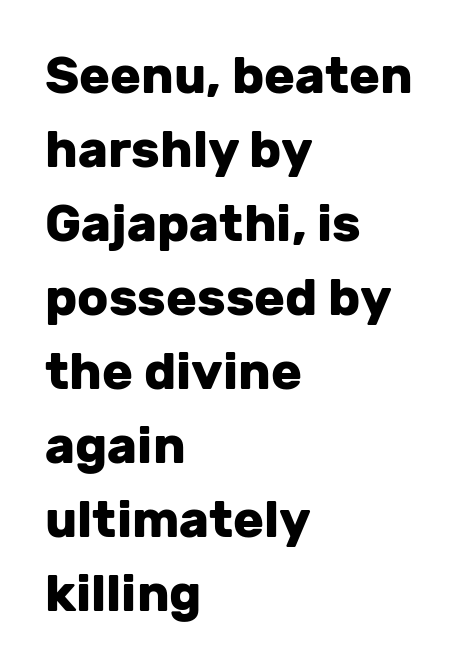
Q: Is the text bold? A: Yes.
Q: Is the text italic (slanted)? A: No, it is upright.
Q: Is the typeface a serif or a sans-serif typeface? A: Sans-serif.
Q: Is the text underlined? A: No.
Q: How is the paragraph aligned? A: Left-aligned.
Q: Is the spacing between letters normal or unusually wide? A: Normal.
Q: Is the spacing between lines tight, normal or loose? A: Normal.
Q: Width (condensed, normal, or wide)? A: Normal.
Q: Stroke contrast? A: Low.
Q: x-height? A: Medium.
Q: Monospaced? A: No.
